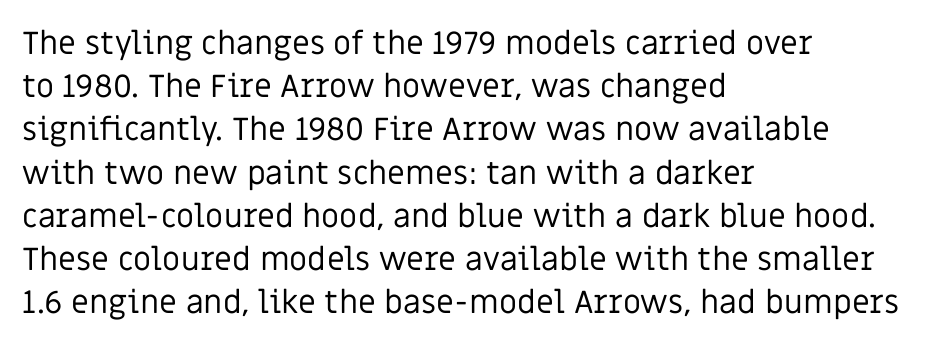
One-word summary of the alignment: left. Characters follow at the spacing the type designer built in. Plain, unruled lines of type. Weight: not bold — regular or lighter. Varying glyph widths throughout — classic text-font behaviour. Rendered with straight, roman letterforms.
